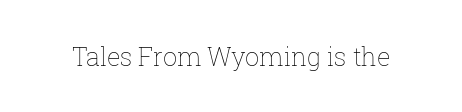
The rendering keeps characters at their native spacing. The font sits on the lighter half of the weight spectrum, regular included. Quick note: underline off. Is there any slant? The stems are plumb.
